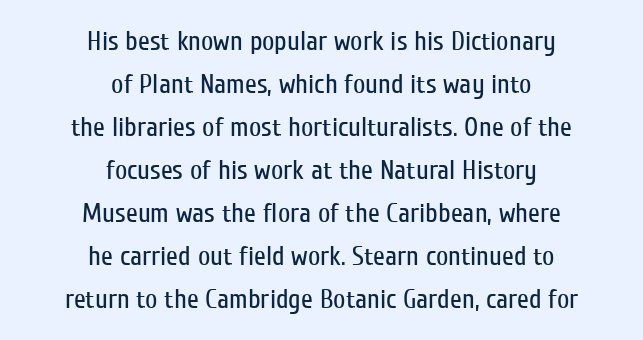
{"italic": "no", "bold": "no", "underline": "no", "align": "center", "line_spacing": "normal", "line_spacing_ratio": 1.59, "letter_spacing": "normal", "letter_spacing_em": 0.0, "glyph_px": 27}
